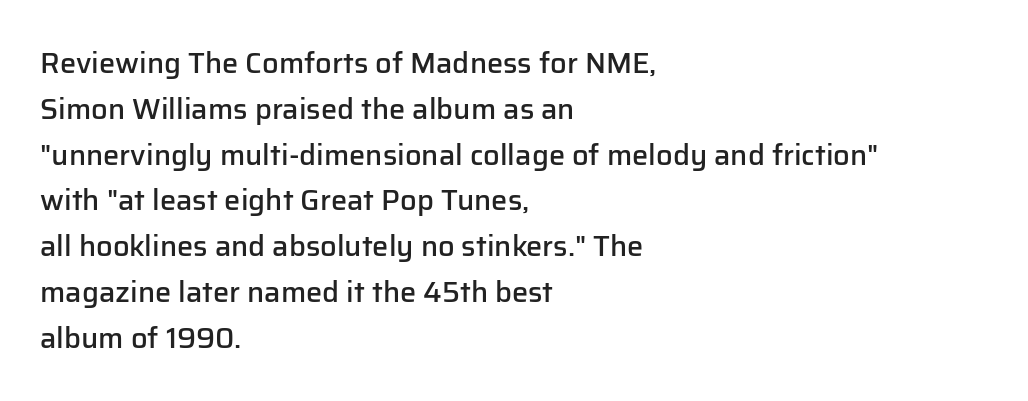
Q: Is the text bold? A: Semi-bold.
Q: Is the text italic (slanted)? A: No, it is upright.
Q: Is the typeface a serif or a sans-serif typeface? A: Sans-serif.
Q: Is the text underlined? A: No.
Q: How is the paragraph aligned? A: Left-aligned.
Q: Is the spacing between letters normal or unusually wide? A: Normal.
Q: Is the spacing between lines tight, normal or loose? A: Normal.
Q: Width (condensed, normal, or wide)? A: Normal.
Q: Stroke contrast? A: Low.
Q: x-height? A: Medium.
Q: Monospaced? A: No.
